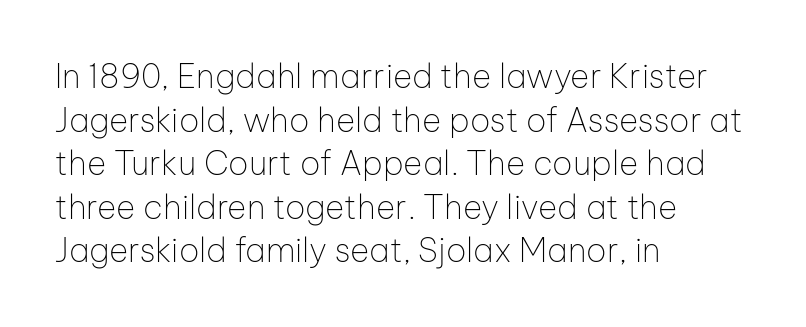
Q: Is the text bold? A: No.
Q: Is the text italic (slanted)? A: No, it is upright.
Q: Is the typeface a serif or a sans-serif typeface? A: Sans-serif.
Q: Is the text underlined? A: No.
Q: How is the paragraph aligned? A: Left-aligned.
Q: Is the spacing between letters normal or unusually wide? A: Normal.
Q: Is the spacing between lines tight, normal or loose? A: Normal.
Q: Width (condensed, normal, or wide)? A: Normal.
Q: Stroke contrast? A: Low.
Q: x-height? A: Medium.
Q: Monospaced? A: No.
